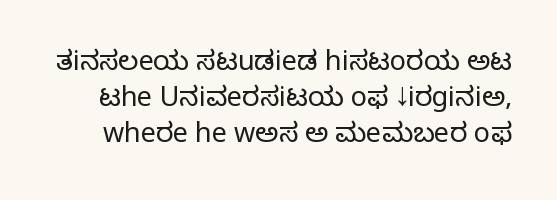
Q: Is the text bold? A: No.
Q: Is the text italic (slanted)? A: No, it is upright.
Q: Is the text underlined? A: No.
Q: Is the spacing between letters normal or unusually wide? A: Normal.
Q: Is the spacing between lines tight, normal or loose? A: Normal.
